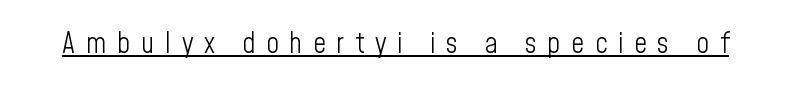
{"serif": "no", "italic": "no", "bold": "no", "weight": "light", "width": "condensed", "stroke_contrast": "low", "x_height": "medium", "monospaced": "no", "underline": "yes", "letter_spacing": "wide", "letter_spacing_em": 0.38, "glyph_px": 28}
